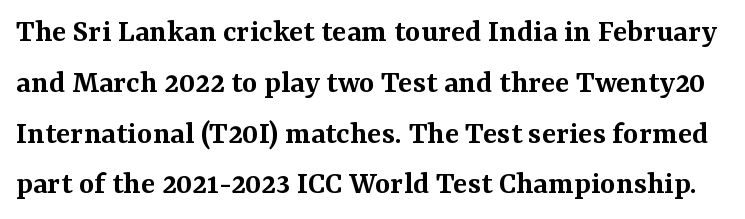
Q: Is the text bold? A: Semi-bold.
Q: Is the text italic (slanted)? A: No, it is upright.
Q: Is the typeface a serif or a sans-serif typeface? A: Serif.
Q: Is the text underlined? A: No.
Q: Is the spacing between letters normal or unusually wide? A: Normal.
Q: Is the spacing between lines tight, normal or loose? A: Normal.
Q: Width (condensed, normal, or wide)? A: Normal.
Q: Stroke contrast? A: Medium.
Q: x-height? A: Medium.
Q: Monospaced? A: No.
